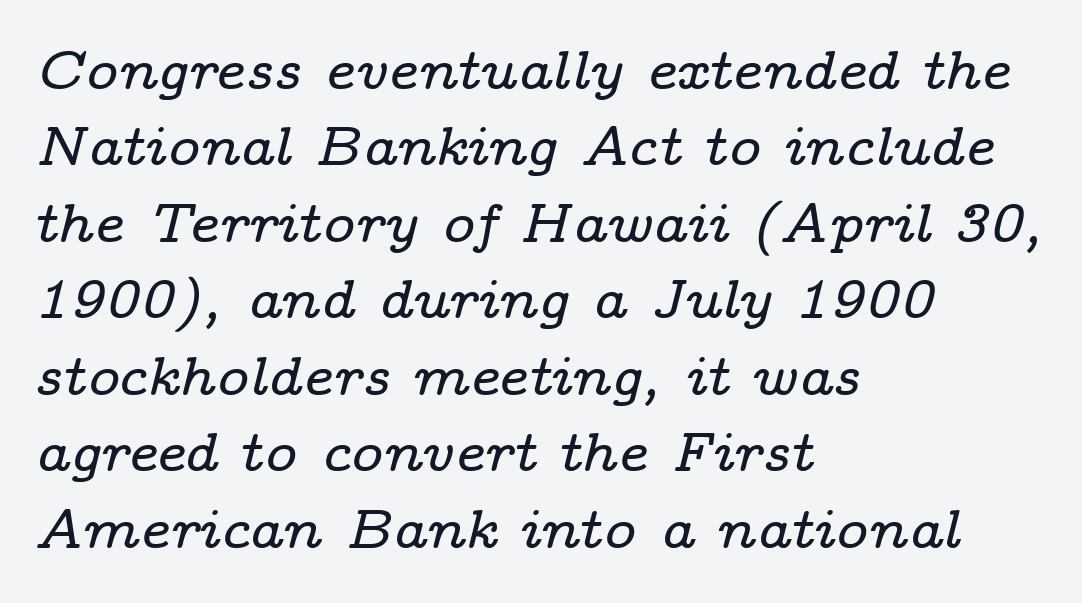
{"serif": "yes", "italic": "yes", "lean": "right", "slant_degrees": 14, "width": "wide", "stroke_contrast": "low", "x_height": "medium", "monospaced": "no", "underline": "no", "align": "left", "line_spacing": "normal", "line_spacing_ratio": 1.39, "letter_spacing": "normal", "letter_spacing_em": 0.0, "glyph_px": 55}
